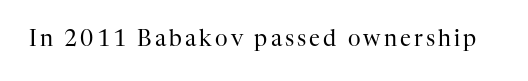
{"italic": "no", "bold": "no", "underline": "no", "glyph_px": 22}
